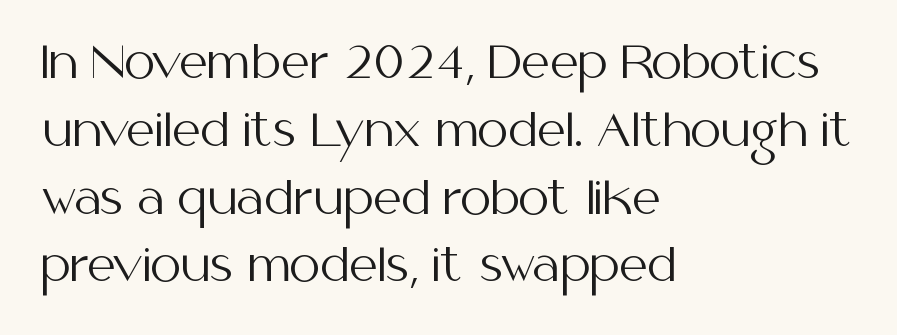
{"serif": "no", "italic": "no", "bold": "no", "weight": "regular", "width": "normal", "stroke_contrast": "medium", "x_height": "medium", "monospaced": "no", "underline": "no", "align": "left", "line_spacing": "normal", "line_spacing_ratio": 1.54, "letter_spacing": "normal", "letter_spacing_em": 0.0, "glyph_px": 44}
